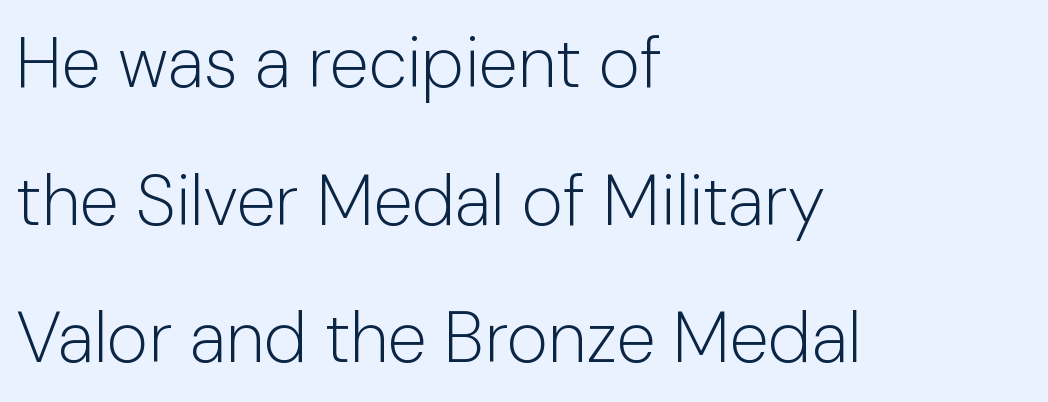
The foot of each line stays bare and open. I'd call this a sans setting — the letters go barefoot. Posture: vertical. This sample trades compactness for vertical openness between lines. Notice how the passage keeps a crisp vertical edge on the left only. Character widths vary here, with narrow letters taking less room than wide ones.
